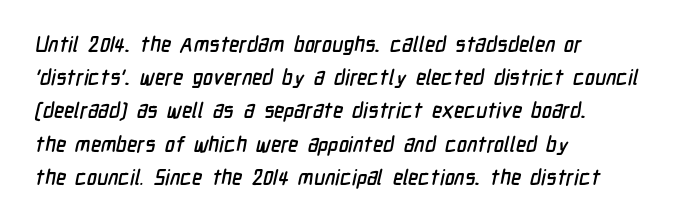
{"underline": "no", "align": "left", "line_spacing": "normal", "line_spacing_ratio": 1.58, "letter_spacing": "normal", "letter_spacing_em": 0.0, "glyph_px": 21}
